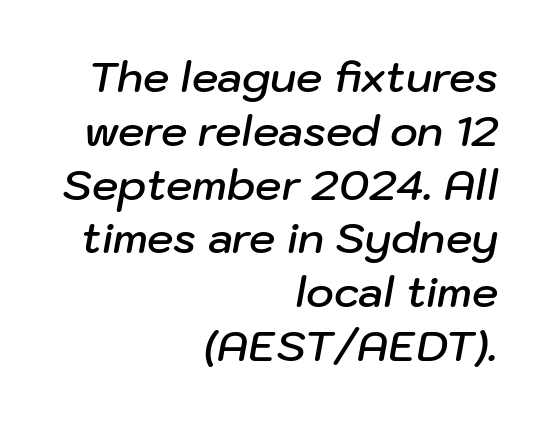
{"italic": "yes", "lean": "right", "slant_degrees": 10, "bold": "semi", "weight": "semibold", "width": "normal", "stroke_contrast": "low", "x_height": "medium", "monospaced": "no", "underline": "no", "align": "right", "line_spacing": "normal", "line_spacing_ratio": 1.28, "letter_spacing": "normal", "letter_spacing_em": 0.0, "glyph_px": 42}
